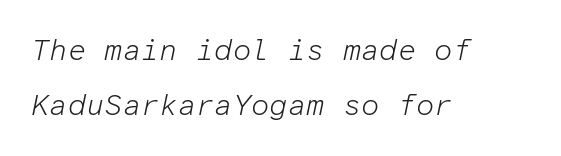
{"italic": "yes", "lean": "right", "slant_degrees": 12, "bold": "no", "weight": "light", "width": "normal", "stroke_contrast": "low", "x_height": "medium", "monospaced": "yes", "underline": "no", "align": "left", "line_spacing_ratio": 1.88, "letter_spacing": "normal", "letter_spacing_em": 0.0, "glyph_px": 29}
